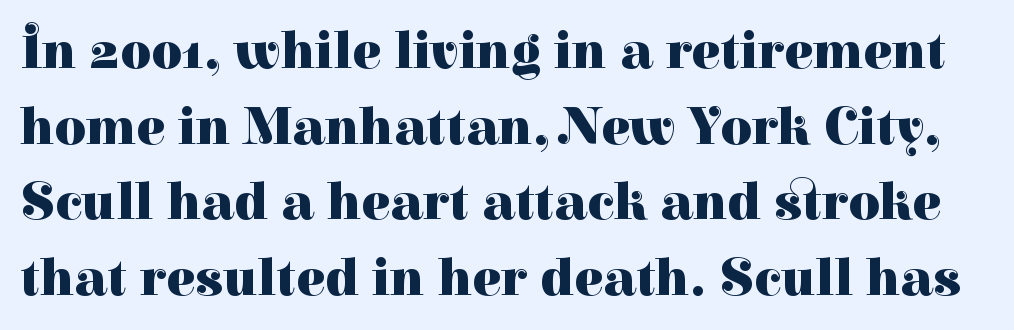
The gap between lines stays unmarked. Rows of type keep a routine distance in the vertical direction. The rendering keeps characters at their native spacing. Posture: vertical.
